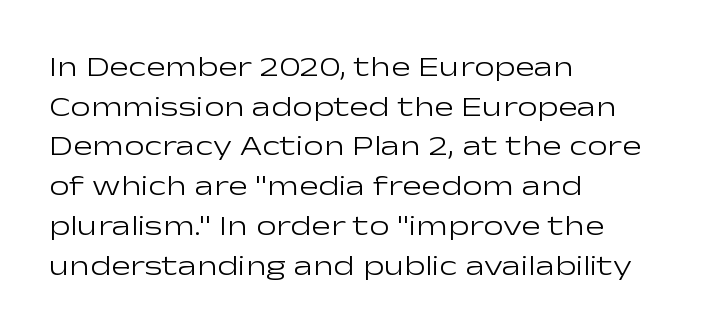
{"serif": "no", "italic": "no", "bold": "no", "weight": "light", "width": "wide", "stroke_contrast": "low", "x_height": "medium", "monospaced": "no", "underline": "no", "align": "left", "line_spacing": "normal", "line_spacing_ratio": 1.37, "letter_spacing": "normal", "letter_spacing_em": 0.0, "glyph_px": 29}
